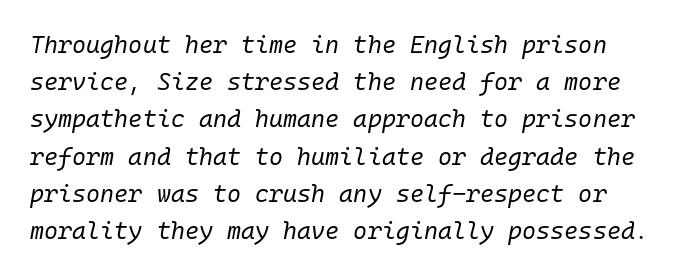
{"italic": "yes", "lean": "right", "slant_degrees": 10, "bold": "no", "underline": "no", "line_spacing": "normal", "line_spacing_ratio": 1.55, "letter_spacing": "normal", "letter_spacing_em": 0.0, "glyph_px": 24}
